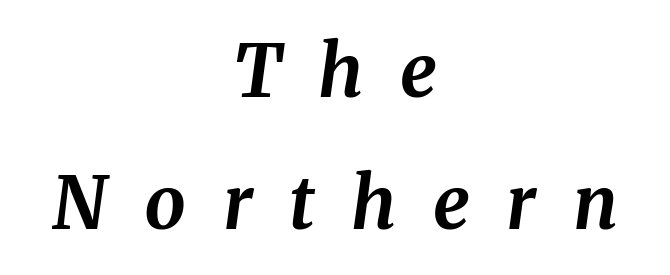
Q: Is the text bold? A: Yes.
Q: Is the text italic (slanted)? A: Yes, it leans right by about 8 degrees.
Q: Is the typeface a serif or a sans-serif typeface? A: Serif.
Q: Is the text underlined? A: No.
Q: How is the paragraph aligned? A: Centered.
Q: Is the spacing between letters normal or unusually wide? A: Unusually wide.
Q: Width (condensed, normal, or wide)? A: Normal.
Q: Stroke contrast? A: Medium.
Q: x-height? A: Medium.
Q: Monospaced? A: No.
